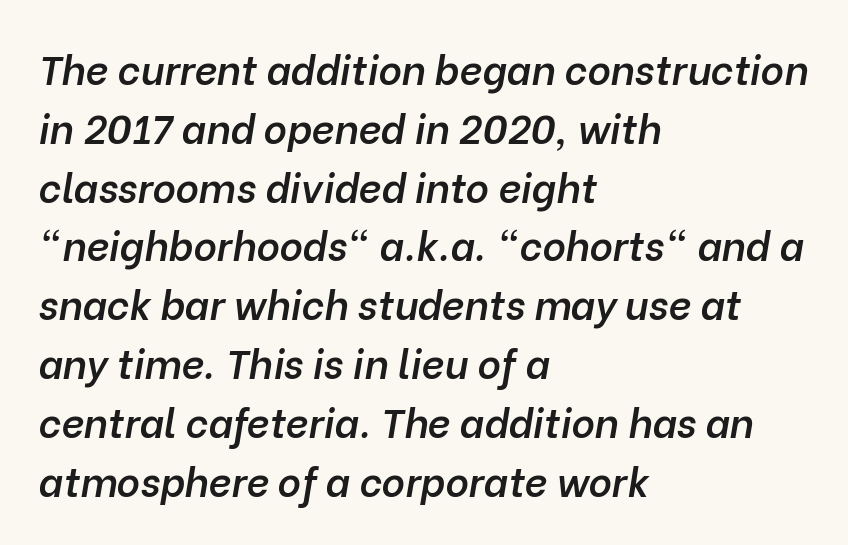
Typographic density is moderately raised because the face is semibold. The glyphs are unaccompanied by any horizontal stroke below them. The paragraph shown leans on its left margin. Yep, that's italic — everything's leaning. Standard letterfit; no display-style spreading of the glyphs. Compared with typical paragraphs, the rows here are spaced about the same.
